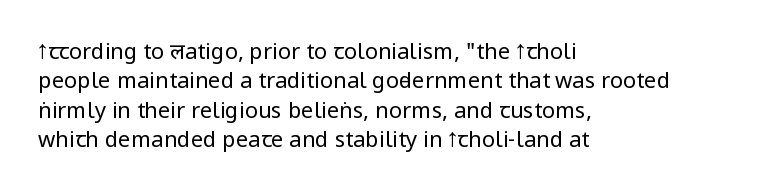
Bare-footed words on every line. Every stem runs plumb, perpendicular to the baseline. The typesetting does not lean heavy: it is not bold. Tracking value appears to be zero — textbook default spacing. The vertical gap from one line to the next is medium.
